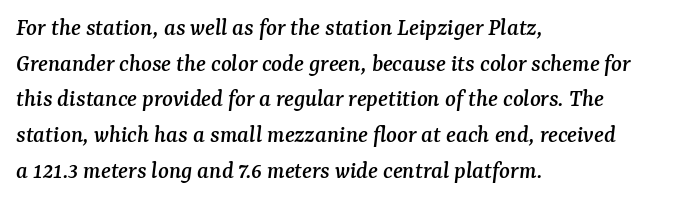
{"italic": "yes", "lean": "right", "slant_degrees": 7, "underline": "no", "align": "left", "line_spacing": "normal", "line_spacing_ratio": 1.43, "letter_spacing": "normal", "letter_spacing_em": 0.0, "glyph_px": 25}
